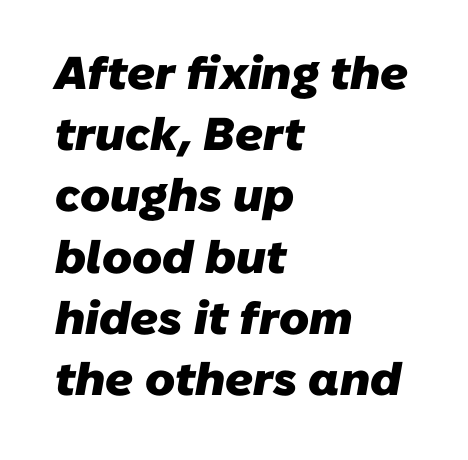
Q: Is the text bold? A: Yes.
Q: Is the typeface a serif or a sans-serif typeface? A: Sans-serif.
Q: Is the text underlined? A: No.
Q: How is the paragraph aligned? A: Left-aligned.
Q: Is the spacing between letters normal or unusually wide? A: Normal.
Q: Is the spacing between lines tight, normal or loose? A: Normal.
Q: Width (condensed, normal, or wide)? A: Normal.
Q: Stroke contrast? A: Low.
Q: x-height? A: Medium.
Q: Monospaced? A: No.
